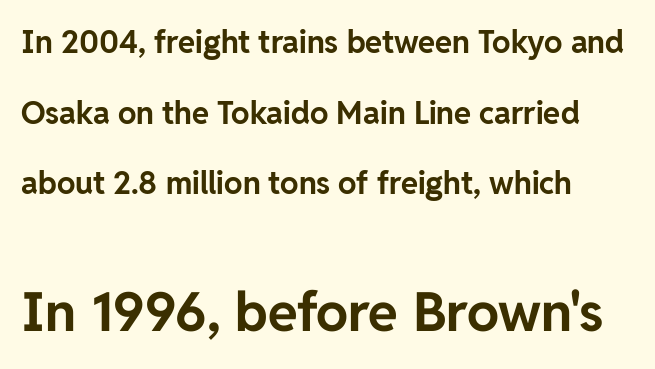
Q: Is the text bold? A: Yes.
Q: Is the text italic (slanted)? A: No, it is upright.
Q: Is the typeface a serif or a sans-serif typeface? A: Sans-serif.
Q: Is the text underlined? A: No.
Q: How is the paragraph aligned? A: Left-aligned.
Q: Is the spacing between letters normal or unusually wide? A: Normal.
Q: Is the spacing between lines tight, normal or loose? A: Loose.
Q: Which block of text is set in a larger size, the first (top) or the second (bottom)? A: The second (bottom) one.
Q: Width (condensed, normal, or wide)? A: Normal.
Q: Stroke contrast? A: Low.
Q: x-height? A: Medium.
Q: Monospaced? A: No.
